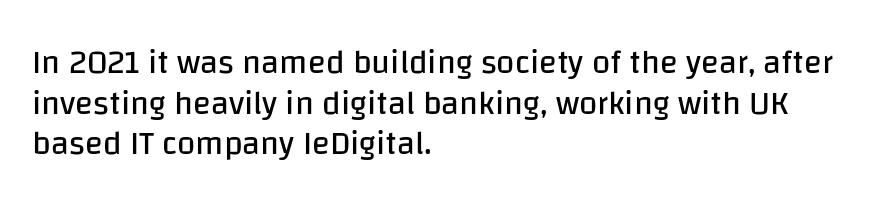
{"serif": "no", "italic": "no", "bold": "no", "weight": "regular", "width": "normal", "stroke_contrast": "low", "x_height": "large", "monospaced": "no", "underline": "no", "align": "left", "line_spacing_ratio": 1.23, "letter_spacing": "normal", "letter_spacing_em": 0.0, "glyph_px": 33}
